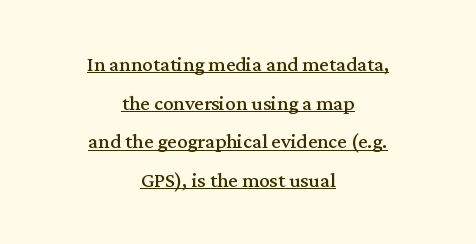
These lines are centered, leaving both edges ragged. Is the letter spacing exaggerated? No — it looks like the ordinary default. If you drew a line through each stem, it would be perfectly vertical. This rendering features underlined lettering.
